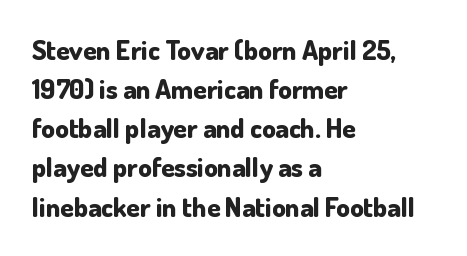
The image shows 27 px bold type, upright; set left-aligned, normal line spacing (1.45x), normal letter spacing, not underlined.
